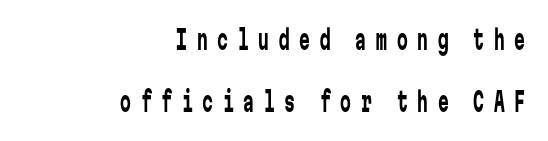
The type is letterspaced generously, with wide tracking. Each line ends at the same right margin while the left side varies. This rendering features lettering with no underline. Posture: vertical. Leading: increased.
